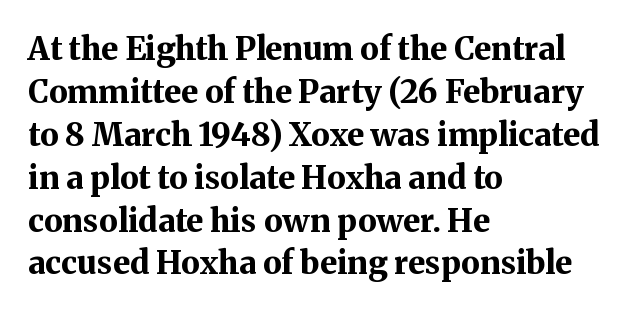
The image shows 32 px bold serif type, upright; set left-aligned, normal line spacing (1.34x), normal letter spacing, not underlined; medium stroke contrast and a medium x-height.
